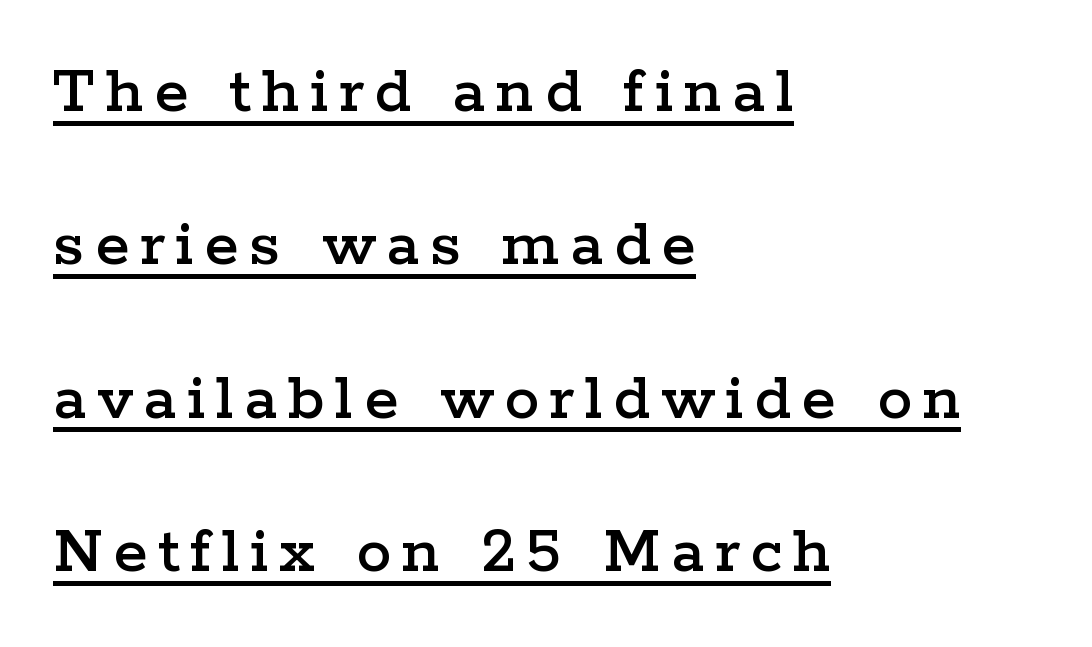
Casual observation: everything's shoved over to the left. A rule runs beneath these lines of type. Think of a printed novel: that variable character pitch is what you see here. The letters stand upright; this is a roman face. Small tapered or slab feet sit at the stroke ends, so this counts as serif.
